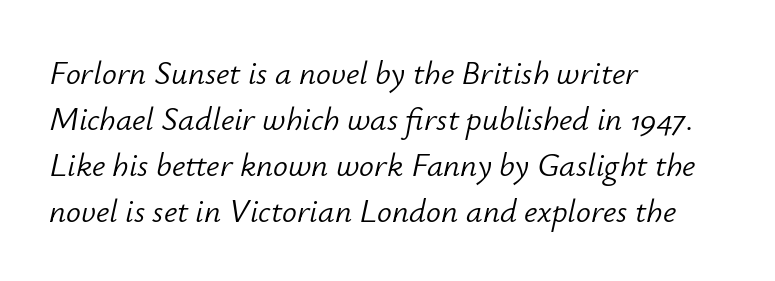
{"italic": "yes", "lean": "right", "slant_degrees": 12, "bold": "no", "weight": "light", "width": "normal", "stroke_contrast": "low", "x_height": "small", "monospaced": "no", "underline": "no", "align": "left", "line_spacing": "normal", "line_spacing_ratio": 1.39, "letter_spacing": "normal", "letter_spacing_em": 0.0, "glyph_px": 33}
